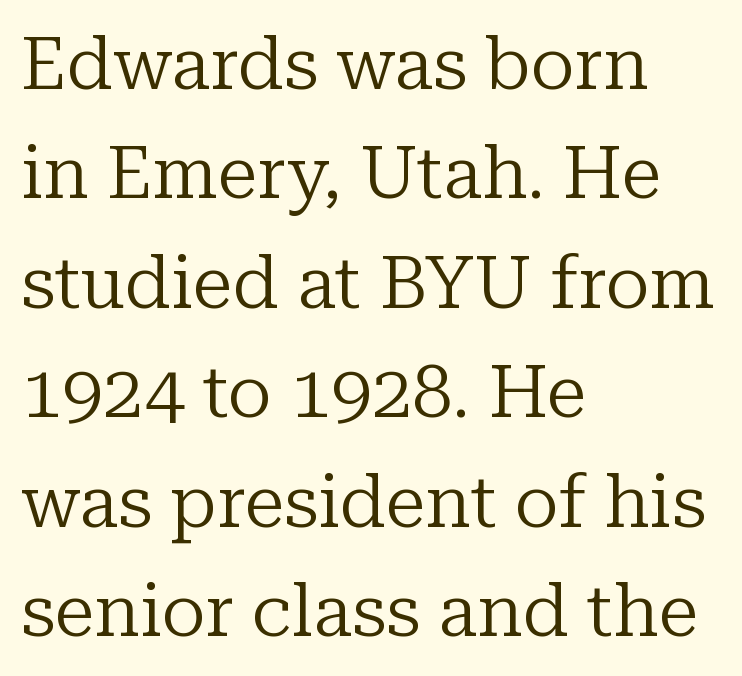
{"serif": "yes", "italic": "no", "bold": "no", "weight": "regular", "width": "normal", "stroke_contrast": "low", "x_height": "medium", "monospaced": "no", "underline": "no", "align": "left", "line_spacing": "normal", "line_spacing_ratio": 1.5, "letter_spacing": "normal", "letter_spacing_em": 0.0, "glyph_px": 73}
